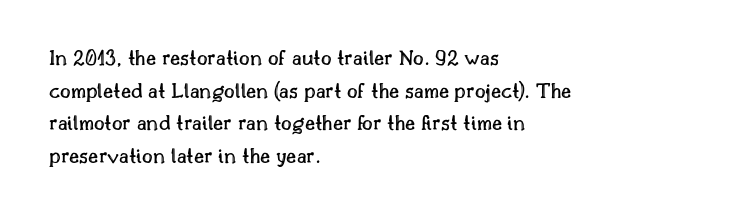
The image shows 23 px text type, upright; set left-aligned, normal line spacing (1.42x), normal letter spacing, not underlined.
